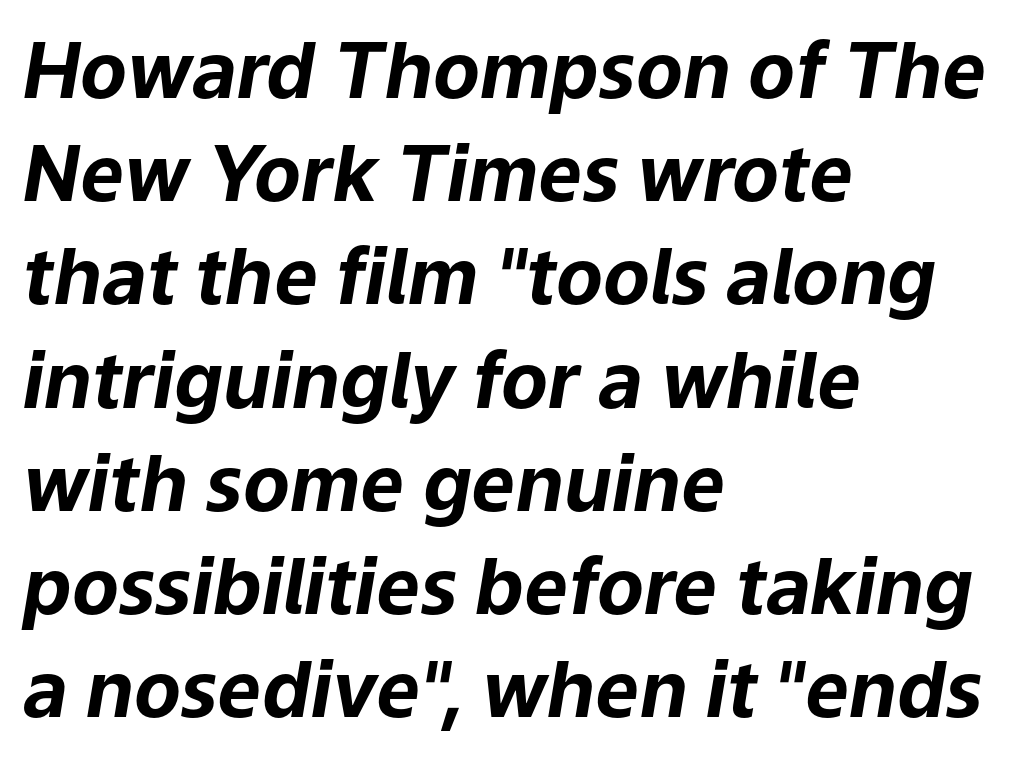
Q: Is the text bold? A: Yes.
Q: Is the text italic (slanted)? A: Yes, it leans right by about 9 degrees.
Q: Is the text underlined? A: No.
Q: How is the paragraph aligned? A: Left-aligned.
Q: Is the spacing between letters normal or unusually wide? A: Normal.
Q: Is the spacing between lines tight, normal or loose? A: Normal.
Q: Width (condensed, normal, or wide)? A: Normal.
Q: Stroke contrast? A: Low.
Q: x-height? A: Medium.
Q: Monospaced? A: No.
